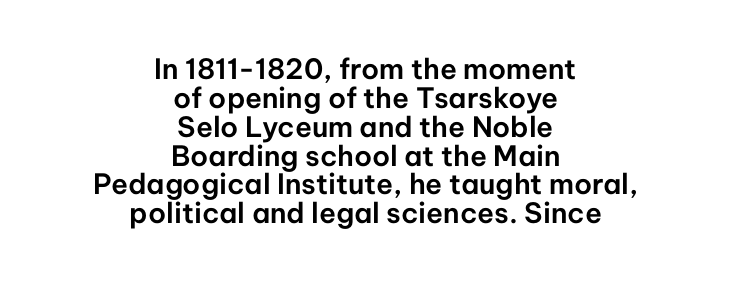
Check the space under the baseline: it is left empty. Rows of type sit shoulder to shoulder in the vertical direction. No italicization has been applied; the sample stays upright. The paragraph shown floats in the horizontal middle.
